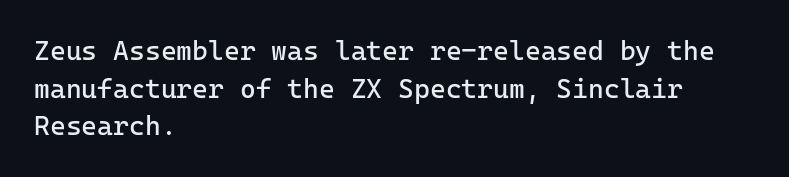
{"italic": "no", "bold": "no", "underline": "no", "align": "left", "line_spacing": "normal", "line_spacing_ratio": 1.39, "letter_spacing": "normal", "letter_spacing_em": 0.0, "glyph_px": 27}
